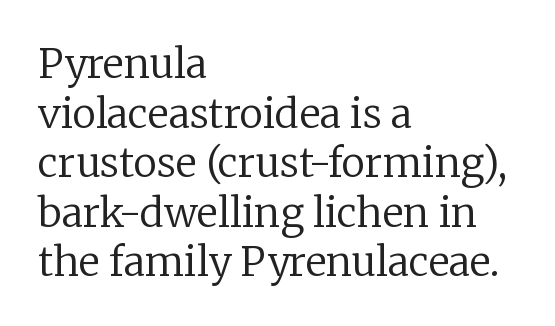
Q: Is the text bold? A: No.
Q: Is the text italic (slanted)? A: No, it is upright.
Q: Is the typeface a serif or a sans-serif typeface? A: Serif.
Q: Is the text underlined? A: No.
Q: How is the paragraph aligned? A: Left-aligned.
Q: Is the spacing between letters normal or unusually wide? A: Normal.
Q: Width (condensed, normal, or wide)? A: Normal.
Q: Stroke contrast? A: Low.
Q: x-height? A: Medium.
Q: Monospaced? A: No.
